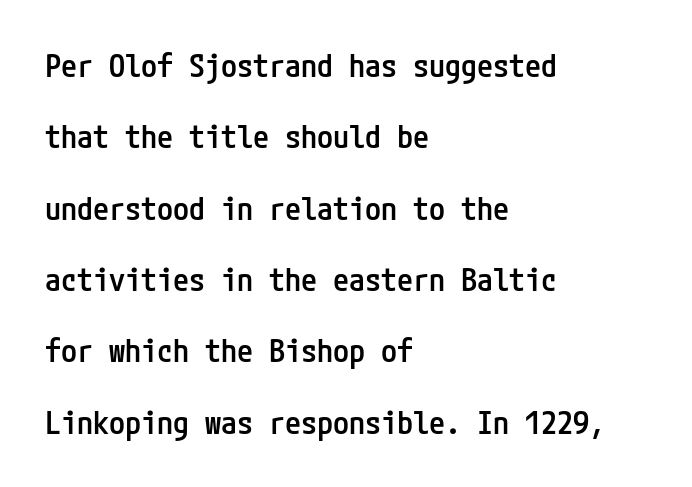
Q: Is the text bold? A: Semi-bold.
Q: Is the text italic (slanted)? A: No, it is upright.
Q: Is the typeface a serif or a sans-serif typeface? A: Sans-serif.
Q: Is the text underlined? A: No.
Q: How is the paragraph aligned? A: Left-aligned.
Q: Is the spacing between letters normal or unusually wide? A: Normal.
Q: Is the spacing between lines tight, normal or loose? A: Loose.
Q: Width (condensed, normal, or wide)? A: Condensed.
Q: Stroke contrast? A: Low.
Q: x-height? A: Medium.
